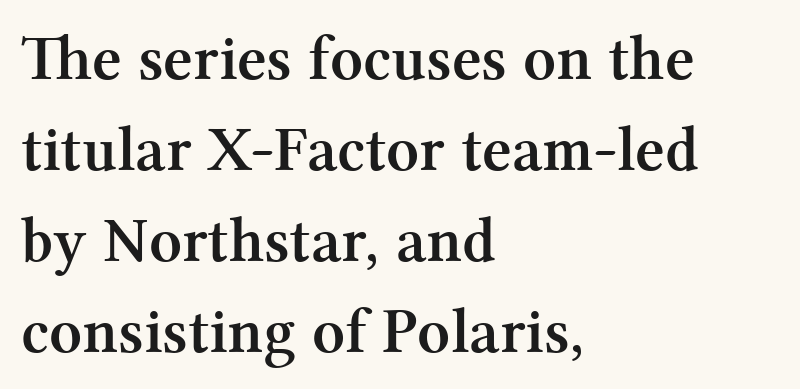
The image shows 64 px semibold serif type, upright; set left-aligned, normal line spacing (1.42x), normal letter spacing, not underlined; medium stroke contrast and a medium x-height.
